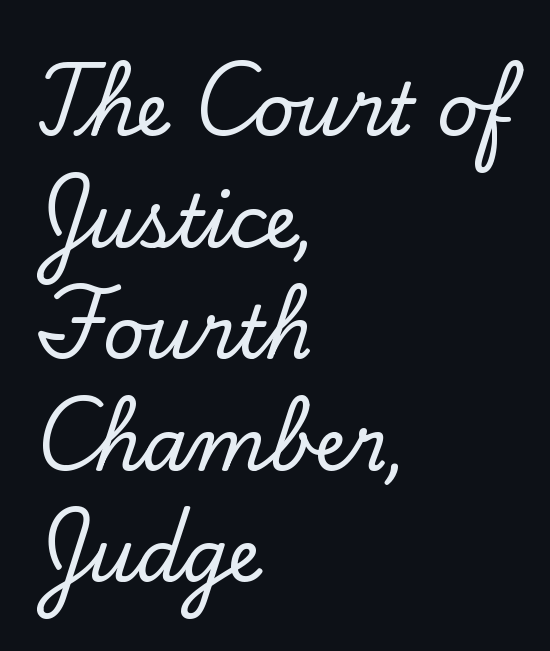
Q: Is the text italic (slanted)? A: Yes.
Q: Is the typeface a serif or a sans-serif typeface? A: Serif.
Q: Is the text underlined? A: No.
Q: How is the paragraph aligned? A: Left-aligned.
Q: Is the spacing between letters normal or unusually wide? A: Normal.
Q: Is the spacing between lines tight, normal or loose? A: Normal.
Q: Width (condensed, normal, or wide)? A: Normal.
Q: Stroke contrast? A: Low.
Q: x-height? A: Small.
Q: Monospaced? A: No.
